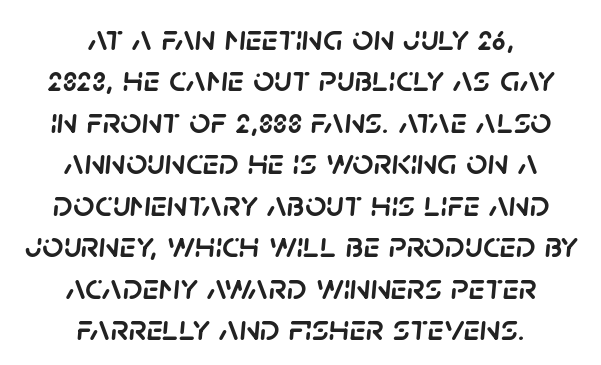
Q: Is the text italic (slanted)? A: Yes, it leans right by about 5 degrees.
Q: Is the text underlined? A: No.
Q: How is the paragraph aligned? A: Centered.
Q: Is the spacing between letters normal or unusually wide? A: Normal.
Q: Is the spacing between lines tight, normal or loose? A: Tight.
Q: Width (condensed, normal, or wide)? A: Normal.
Q: Stroke contrast? A: Low.
Q: x-height? A: Large.
Q: Monospaced? A: No.
